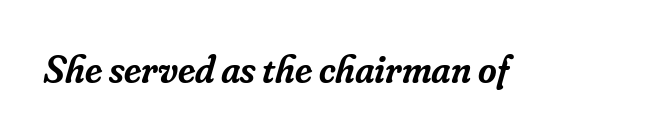
Weight check: semibold — heavier than regular, not quite bold. The lettering tilts uniformly, giving the passage an italic look. Varying glyph widths throughout — classic text-font behaviour. Glyph-to-glyph distance matches everyday printed text.
